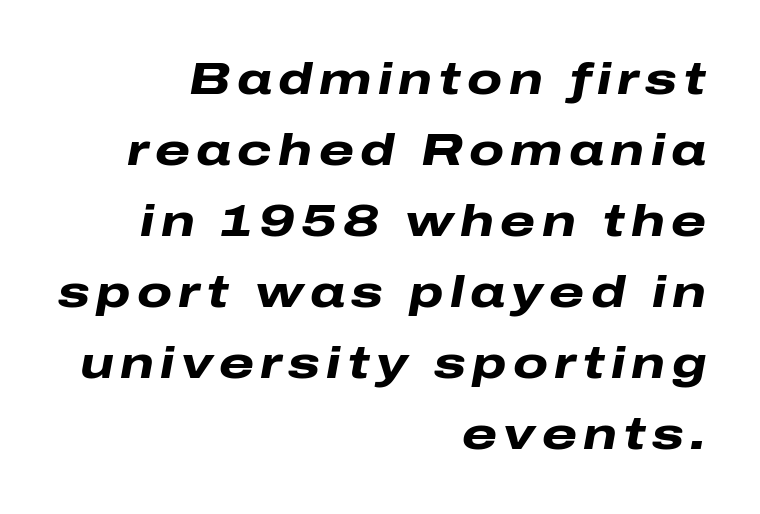
Decoration check: the copy has no underline. Rendered with sloped, italic letterforms. On the weight axis this lands at bold, roughly 700. Does the leading feel generous? No, just average. These lines are rendered in a variable-pitch font.
